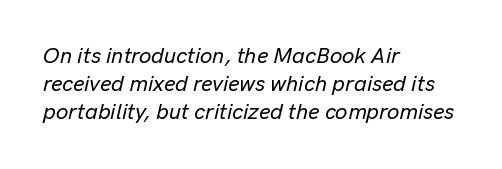
Q: Is the text italic (slanted)? A: Yes, it leans right by about 13 degrees.
Q: Is the text underlined? A: No.
Q: How is the paragraph aligned? A: Left-aligned.
Q: Is the spacing between letters normal or unusually wide? A: Normal.
Q: Is the spacing between lines tight, normal or loose? A: Normal.
